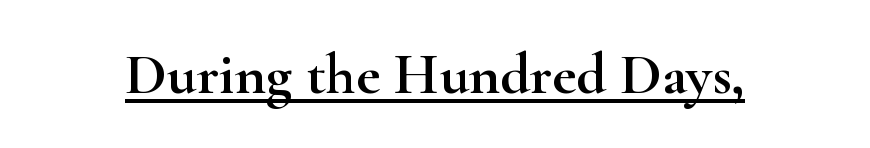
The image shows 59 px wide serif type, upright; set normal letter spacing, underlined; high stroke contrast and a small x-height.
